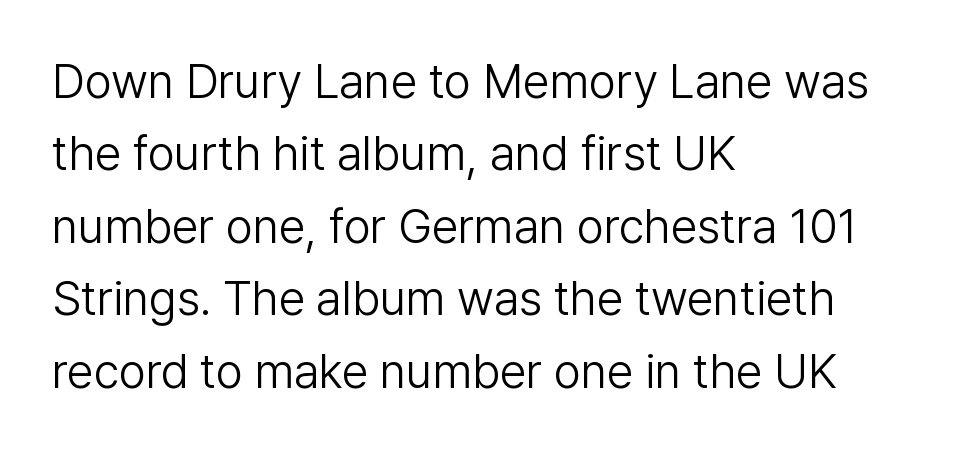
{"serif": "no", "italic": "no", "bold": "no", "weight": "light", "width": "normal", "stroke_contrast": "low", "x_height": "medium", "monospaced": "no", "underline": "no", "align": "left", "line_spacing": "normal", "line_spacing_ratio": 1.51, "letter_spacing": "normal", "letter_spacing_em": 0.0, "glyph_px": 48}
